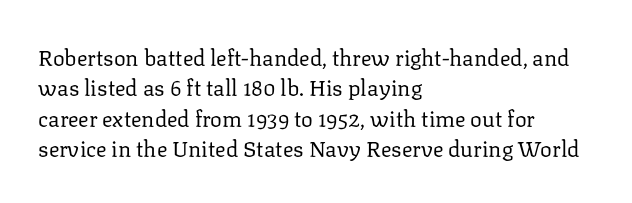
A quiet, ordinary-to-light weight characterises the typeface. The text block is weighted toward the left margin, trailing off unevenly rightward. This rendering leaves character spacing at its baseline value. Characters remain perfectly vertical along every line. The strip under each line holds only bare page.
